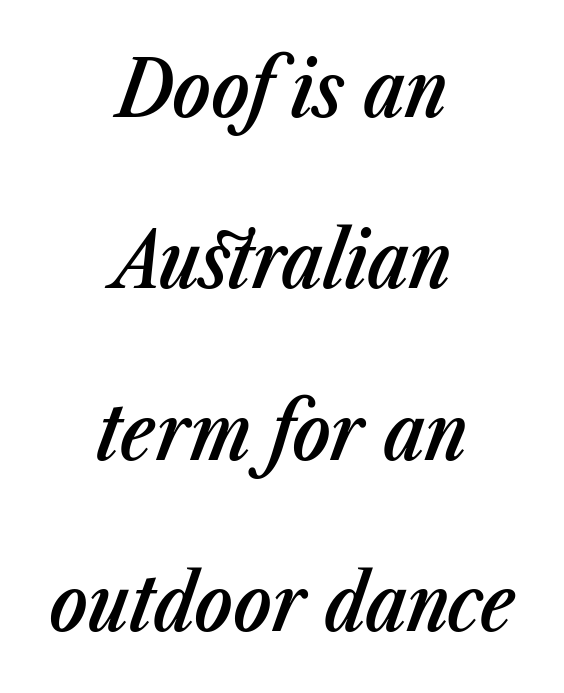
The image shows 79 px semibold, condensed type, italic (leaning right); set centered, loose line spacing (2.17x), normal letter spacing, not underlined; low stroke contrast and a medium x-height.
